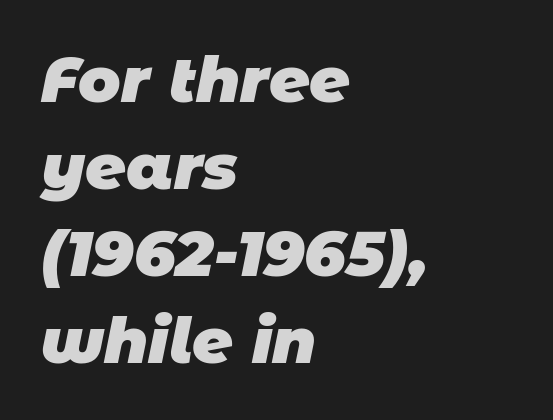
Notice how descenders clear the ascenders below comfortably — that's standard leading. The letters sit at their default tracking, neither squeezed nor spread. Proportional: the letters do not fall into vertical columns. Underlining? Definitely not there. Visually the block forms a straight wall on the left and a jagged coastline on the right. The face used here is a sans, in the tradition of grotesques and geometrics.
